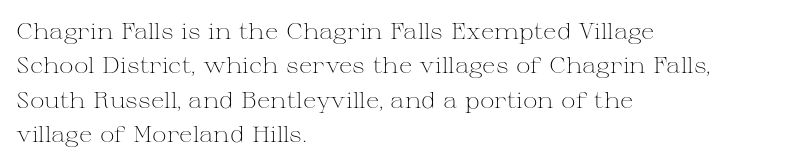
The specimen reads as upright at a glance. Is the stroke heavy? The answer is a plain regular-or-lighter. Clear beneath every line of the passage. Notice how descenders clear the ascenders below comfortably — that's standard leading.
